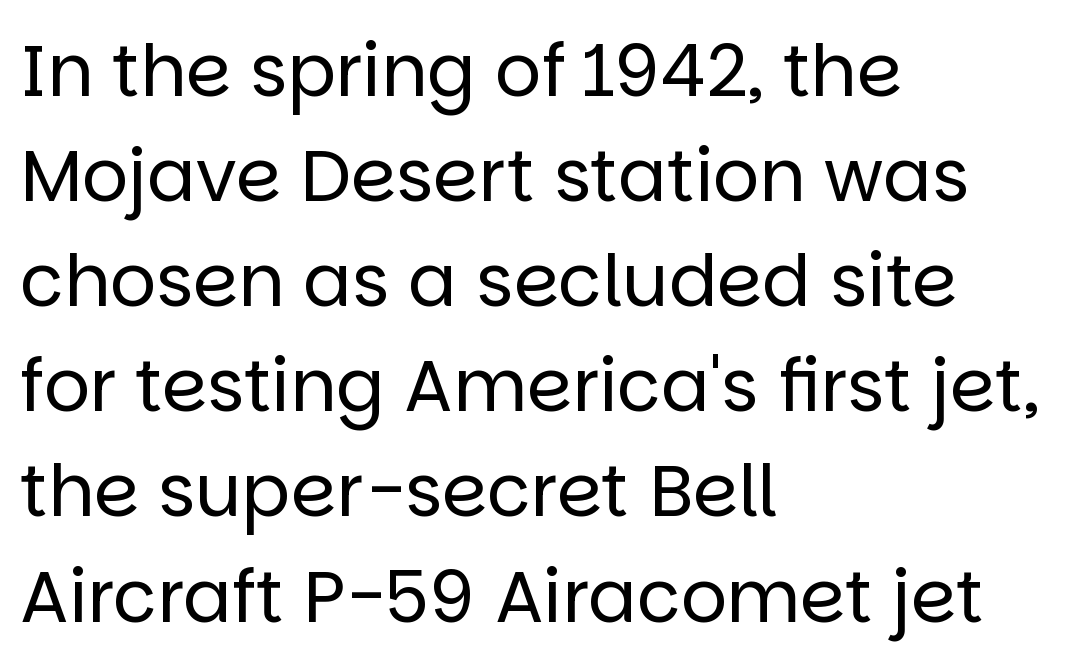
The image shows 72 px regular-weight sans-serif type, upright; set left-aligned, normal line spacing (1.46x), normal letter spacing, not underlined; low stroke contrast and a large x-height.
